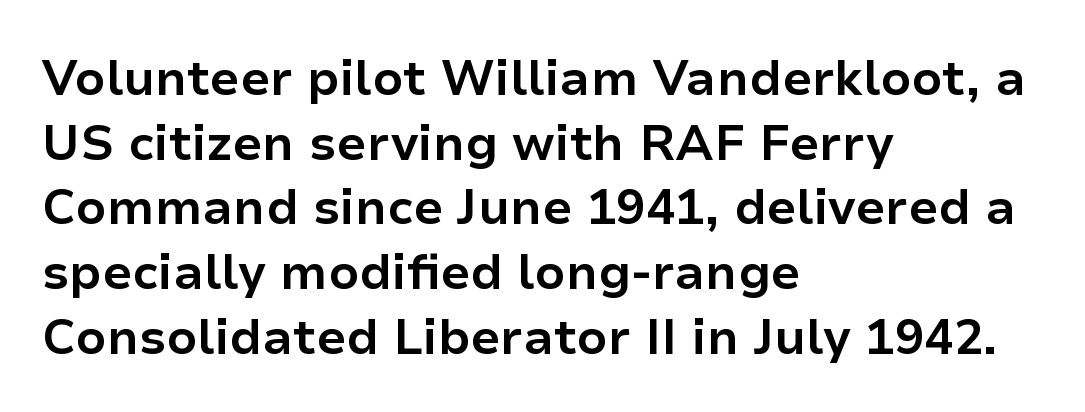
Q: Is the text bold? A: Yes.
Q: Is the text italic (slanted)? A: No, it is upright.
Q: Is the typeface a serif or a sans-serif typeface? A: Sans-serif.
Q: Is the text underlined? A: No.
Q: How is the paragraph aligned? A: Left-aligned.
Q: Is the spacing between letters normal or unusually wide? A: Normal.
Q: Is the spacing between lines tight, normal or loose? A: Normal.
Q: Width (condensed, normal, or wide)? A: Normal.
Q: Stroke contrast? A: Low.
Q: x-height? A: Medium.
Q: Monospaced? A: No.
